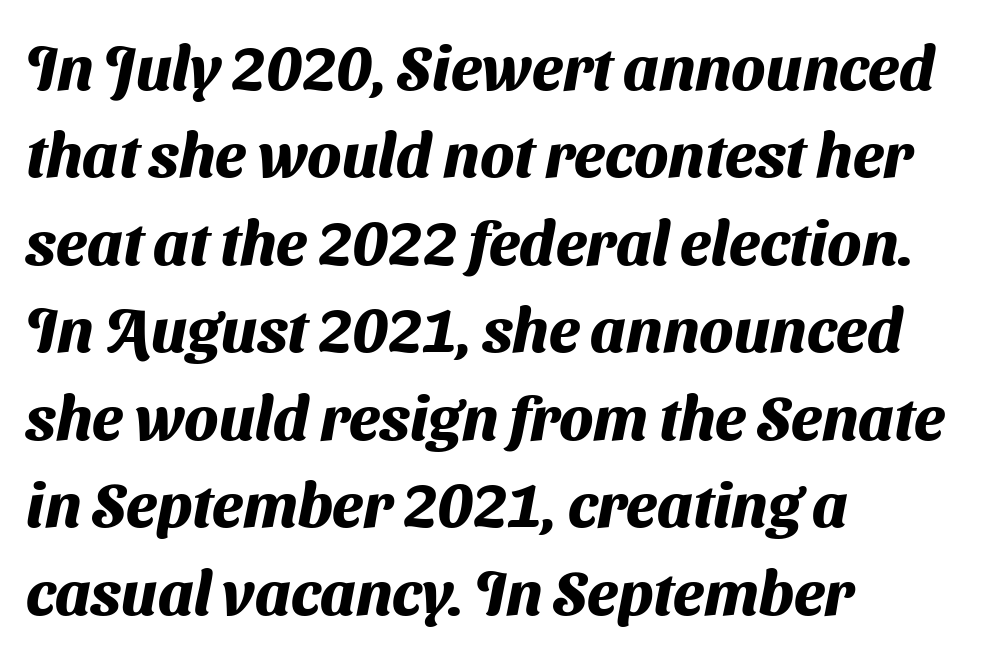
The text block is weighted toward the left margin, trailing off unevenly rightward. Note the varied advance widths — an 'i' is clearly narrower than an 'm'. Letter spacing: default. Does the type have serifs? No, each stem ends abruptly.
